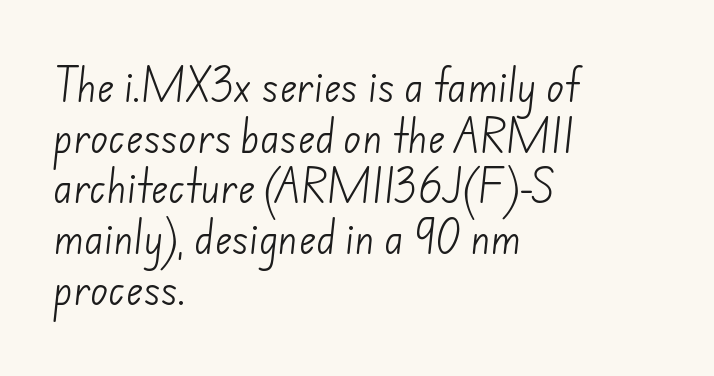
The image shows 37 px light sans-serif type; set left-aligned, normal line spacing (1.37x), normal letter spacing, not underlined; low stroke contrast and a small x-height.
